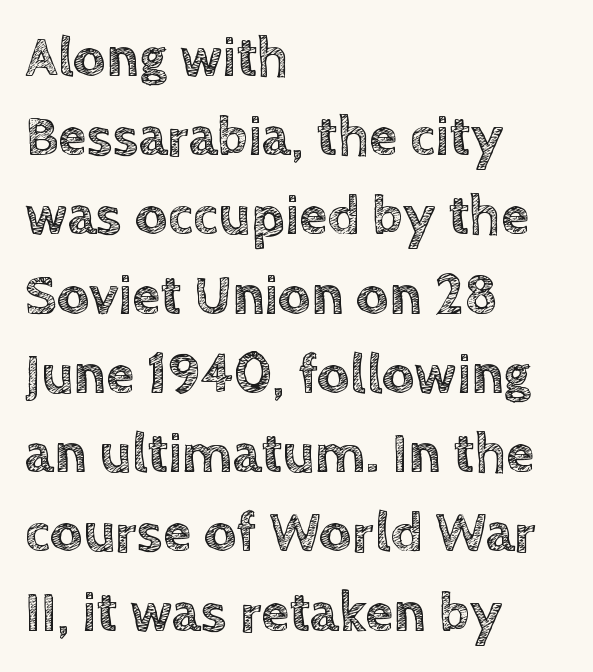
The image shows 57 px text type, upright; set left-aligned, normal line spacing (1.39x), normal letter spacing, not underlined; a large x-height.
